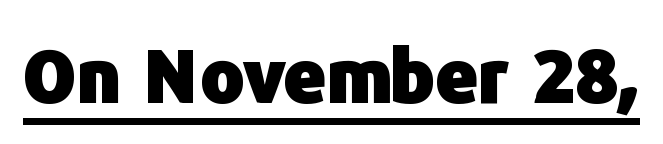
{"serif": "no", "italic": "no", "bold": "yes", "weight": "heavy", "width": "normal", "stroke_contrast": "low", "x_height": "medium", "monospaced": "no", "underline": "yes", "letter_spacing": "normal", "letter_spacing_em": 0.0, "glyph_px": 74}
